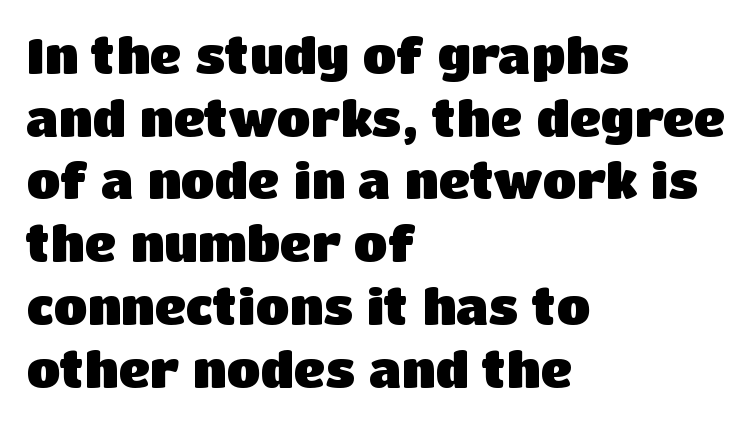
The image shows 49 px heavy sans-serif type, upright; set left-aligned, normal line spacing (1.28x), normal letter spacing, not underlined; low stroke contrast and a large x-height.
